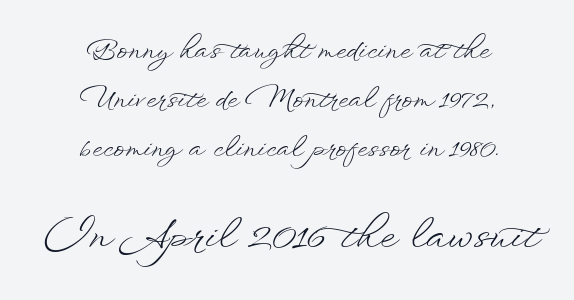
{"bold": "no", "weight": "light", "width": "wide", "stroke_contrast": "low", "x_height": "small", "monospaced": "no", "underline": "no", "align": "center", "line_spacing_ratio": 1.88, "letter_spacing": "normal", "letter_spacing_em": 0.0, "larger_block": "second", "size_ratio": 1.5, "glyph_px": 39}
